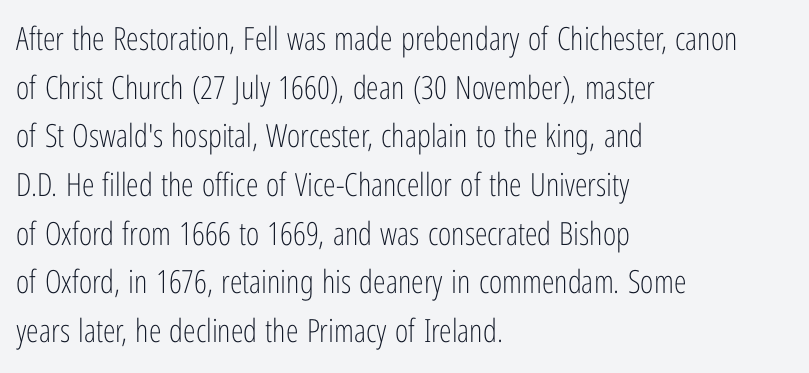
Q: Is the text bold? A: No.
Q: Is the text italic (slanted)? A: No, it is upright.
Q: Is the typeface a serif or a sans-serif typeface? A: Sans-serif.
Q: Is the text underlined? A: No.
Q: How is the paragraph aligned? A: Left-aligned.
Q: Is the spacing between letters normal or unusually wide? A: Normal.
Q: Is the spacing between lines tight, normal or loose? A: Normal.
Q: Width (condensed, normal, or wide)? A: Condensed.
Q: Stroke contrast? A: Low.
Q: x-height? A: Medium.
Q: Monospaced? A: No.
